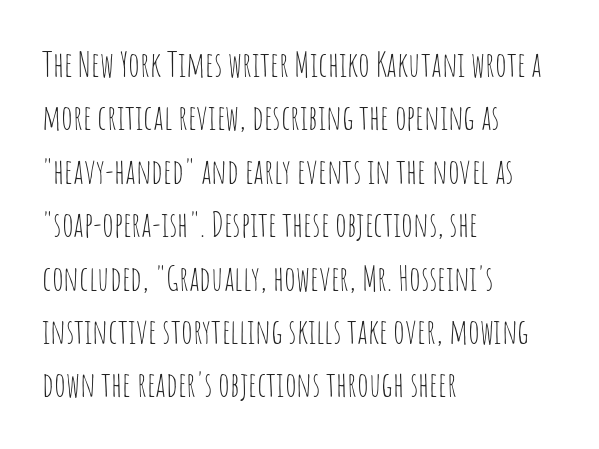
The image shows 34 px thin, condensed sans-serif type, upright; set left-aligned, normal line spacing (1.57x), normal letter spacing, not underlined; low stroke contrast and a large x-height.
